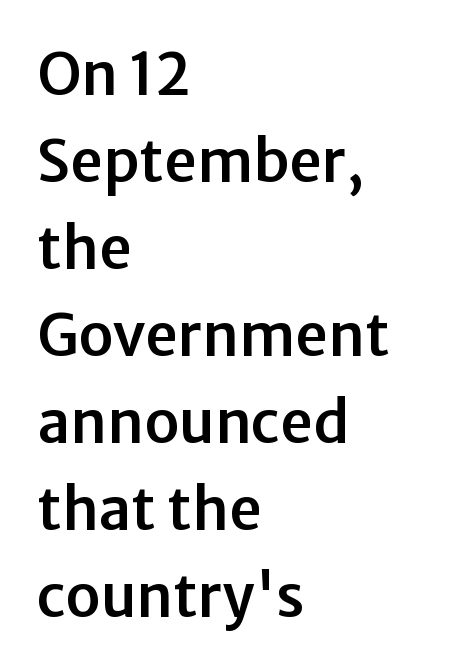
{"serif": "no", "italic": "no", "width": "normal", "stroke_contrast": "low", "x_height": "medium", "monospaced": "no", "underline": "no", "align": "left", "line_spacing": "normal", "line_spacing_ratio": 1.5, "letter_spacing": "normal", "letter_spacing_em": 0.0, "glyph_px": 58}
